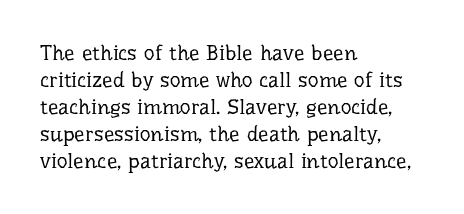
These lines keep a tight, regular rhythm from letter to letter. The rows are spaced the way most documents space them. Nothing heavy about these letters — not bold at all. A roman cut, with each character standing at attention. Check under the words: just untouched page. All the whitespace from short lines collects on the right.
